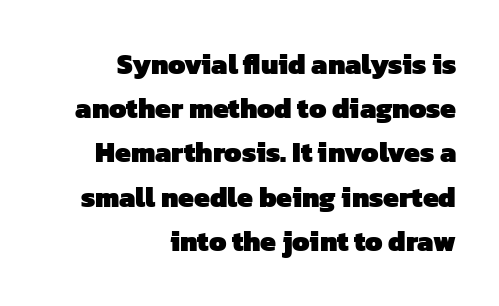
{"serif": "no", "bold": "yes", "weight": "heavy", "width": "normal", "stroke_contrast": "low", "x_height": "medium", "monospaced": "no", "underline": "no", "align": "right", "line_spacing": "normal", "line_spacing_ratio": 1.58, "letter_spacing": "normal", "letter_spacing_em": 0.0, "glyph_px": 28}
